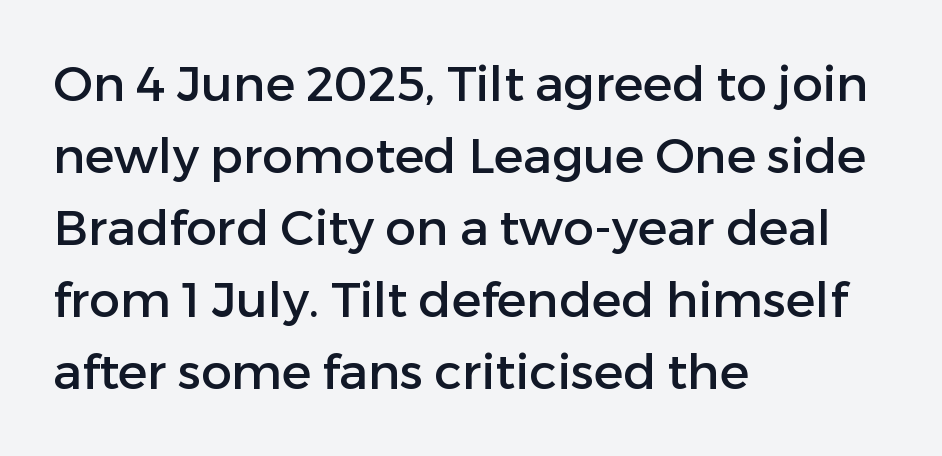
When letters stand straight like this, we call the style roman or upright. The rendering uses natural spacing where letterforms have individual widths. Short and long lines alike share a common starting point at left. The font family rendered here belongs to the sans-serif group. Here the glyphs are tracked normally, forming tight word shapes. Honestly, there is no underline to notice here at all.
